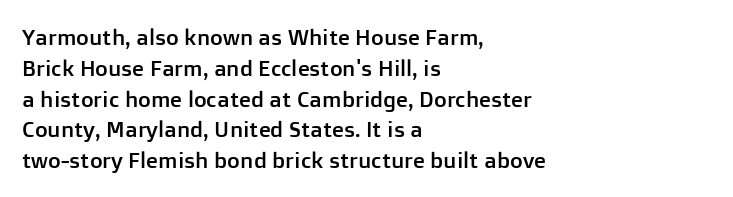
The image shows 22 px text type, upright; set left-aligned, normal line spacing (1.4x), normal letter spacing, not underlined.
